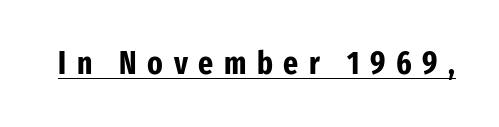
Q: Is the text bold? A: Yes.
Q: Is the text italic (slanted)? A: No, it is upright.
Q: Is the typeface a serif or a sans-serif typeface? A: Sans-serif.
Q: Is the text underlined? A: Yes.
Q: Is the spacing between letters normal or unusually wide? A: Unusually wide.
Q: Width (condensed, normal, or wide)? A: Condensed.
Q: Stroke contrast? A: Low.
Q: x-height? A: Medium.
Q: Monospaced? A: No.
